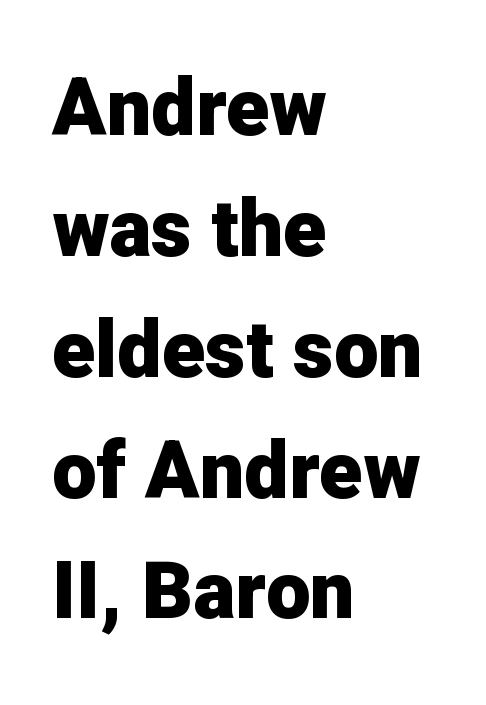
The image shows 79 px heavy sans-serif type, upright; set left-aligned, normal line spacing (1.53x), normal letter spacing, not underlined; low stroke contrast and a medium x-height.
